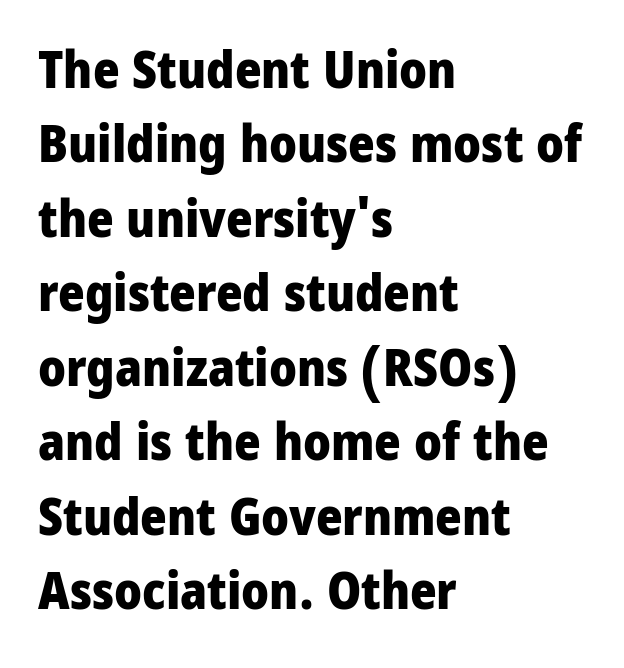
{"serif": "no", "italic": "no", "bold": "yes", "weight": "heavy", "width": "condensed", "stroke_contrast": "low", "x_height": "large", "monospaced": "no", "underline": "no", "align": "left", "line_spacing": "normal", "line_spacing_ratio": 1.46, "letter_spacing": "normal", "letter_spacing_em": 0.0, "glyph_px": 51}
